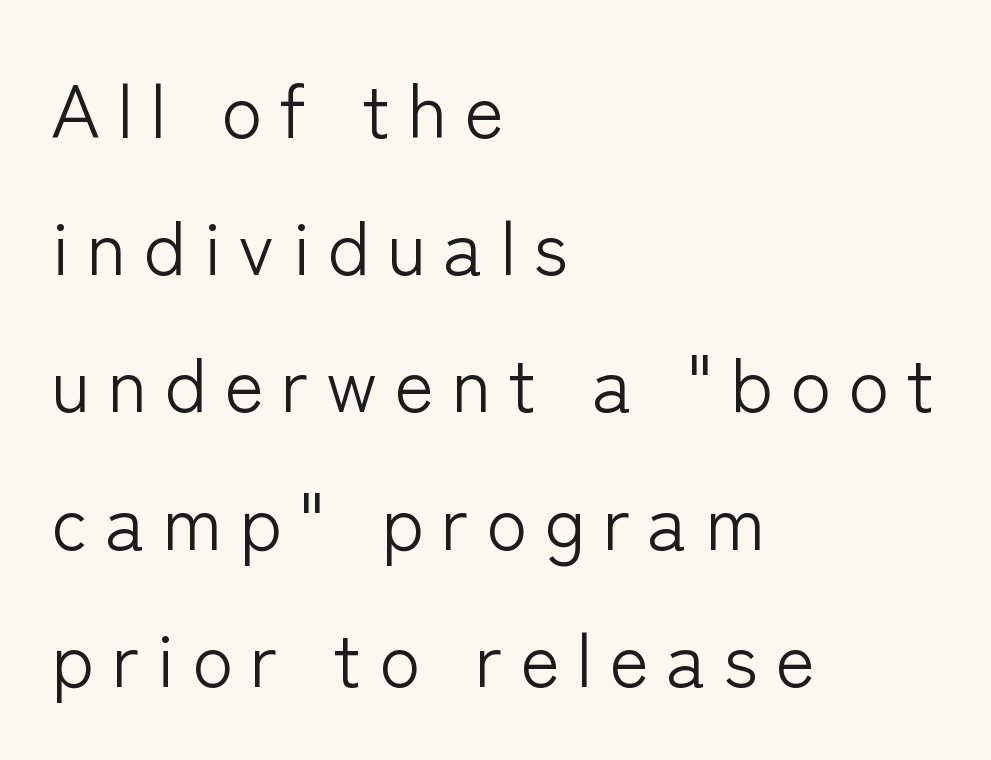
The image shows 75 px light sans-serif type, upright; set left-aligned, line spacing 1.83x, unusually wide letter spacing (+0.23 em), not underlined; low stroke contrast and a medium x-height.
